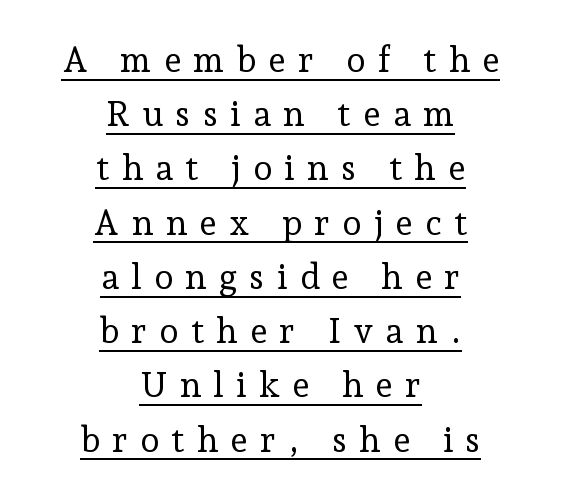
Q: Is the text bold? A: No.
Q: Is the text italic (slanted)? A: No, it is upright.
Q: Is the typeface a serif or a sans-serif typeface? A: Serif.
Q: Is the text underlined? A: Yes.
Q: How is the paragraph aligned? A: Centered.
Q: Is the spacing between letters normal or unusually wide? A: Unusually wide.
Q: Is the spacing between lines tight, normal or loose? A: Normal.
Q: Width (condensed, normal, or wide)? A: Normal.
Q: Stroke contrast? A: Low.
Q: x-height? A: Medium.
Q: Monospaced? A: No.
